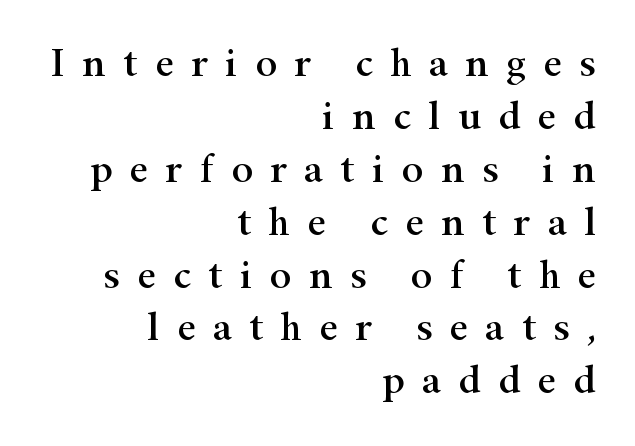
The image shows 41 px wide serif type, upright; set right-aligned, normal line spacing (1.29x), unusually wide letter spacing (+0.42 em), not underlined; high stroke contrast and a small x-height.
